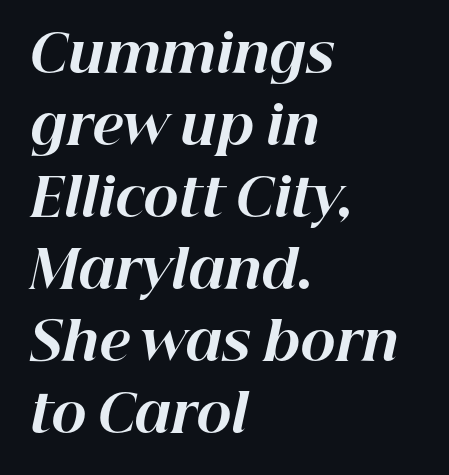
The specimen reads as italic at a glance. What stands out about the letter spacing? Nothing — it is the standard amount. Short and long lines alike share a common starting point at left. Note the varied advance widths — an 'i' is clearly narrower than an 'm'.
